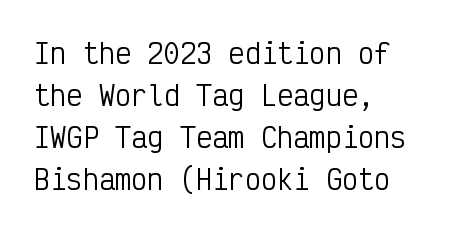
Each new line begins a customary step beneath the previous one. The passage shown is not underscored anywhere. Weight: not bold — regular or lighter. Nope, not italic — everything's standing straight. A classic flush-left, rag-right setting is used for this passage.
